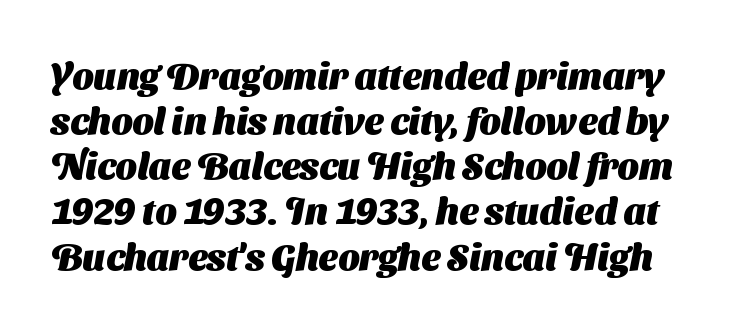
Q: Is the text bold? A: Yes.
Q: Is the typeface a serif or a sans-serif typeface? A: Sans-serif.
Q: Is the text underlined? A: No.
Q: Is the spacing between letters normal or unusually wide? A: Normal.
Q: Width (condensed, normal, or wide)? A: Normal.
Q: Stroke contrast? A: Medium.
Q: x-height? A: Medium.
Q: Monospaced? A: No.
